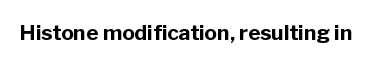
The image shows 21 px bold type, upright; set normal letter spacing, not underlined.
